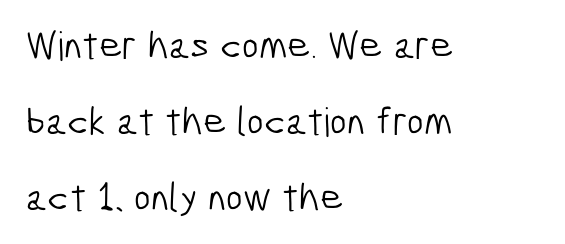
{"serif": "no", "bold": "no", "weight": "light", "width": "condensed", "stroke_contrast": "low", "x_height": "medium", "monospaced": "no", "underline": "no", "align": "left", "line_spacing": "loose", "line_spacing_ratio": 1.9, "letter_spacing": "normal", "letter_spacing_em": 0.0, "glyph_px": 40}
